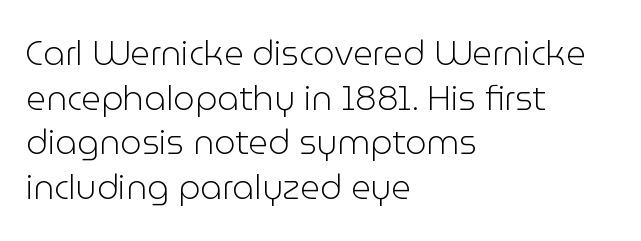
{"serif": "no", "italic": "no", "bold": "no", "weight": "light", "width": "normal", "stroke_contrast": "low", "x_height": "medium", "monospaced": "no", "underline": "no", "align": "left", "line_spacing": "normal", "line_spacing_ratio": 1.31, "letter_spacing": "normal", "letter_spacing_em": 0.0, "glyph_px": 34}
